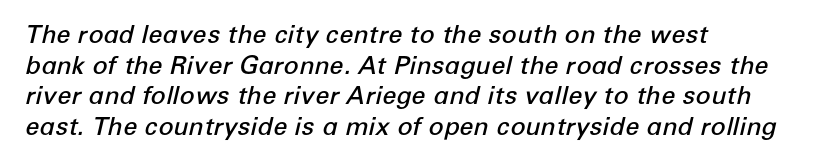
{"italic": "yes", "lean": "right", "slant_degrees": 12, "bold": "semi", "underline": "no", "align": "left", "line_spacing_ratio": 1.23, "letter_spacing": "normal", "letter_spacing_em": 0.0, "glyph_px": 25}
